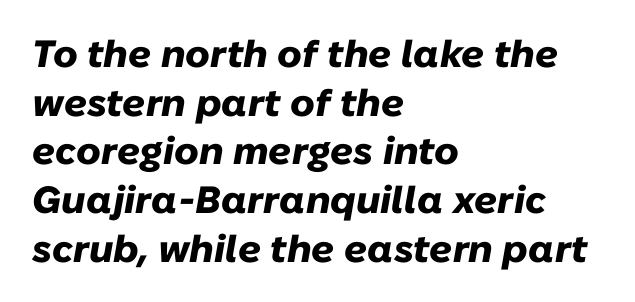
{"italic": "yes", "lean": "right", "slant_degrees": 10, "bold": "yes", "weight": "heavy", "width": "normal", "stroke_contrast": "low", "x_height": "medium", "monospaced": "no", "underline": "no", "align": "left", "line_spacing": "normal", "line_spacing_ratio": 1.28, "letter_spacing": "normal", "letter_spacing_em": 0.0, "glyph_px": 38}
